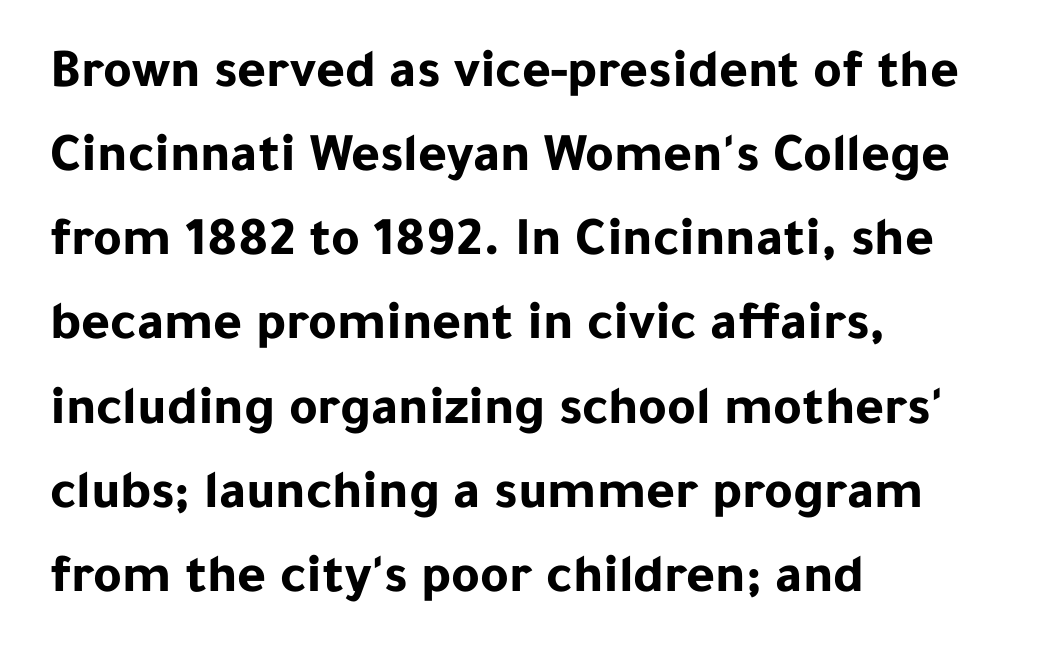
Q: Is the text bold? A: Yes.
Q: Is the text italic (slanted)? A: No, it is upright.
Q: Is the typeface a serif or a sans-serif typeface? A: Sans-serif.
Q: Is the text underlined? A: No.
Q: How is the paragraph aligned? A: Left-aligned.
Q: Is the spacing between letters normal or unusually wide? A: Normal.
Q: Is the spacing between lines tight, normal or loose? A: Normal.
Q: Width (condensed, normal, or wide)? A: Normal.
Q: Stroke contrast? A: Low.
Q: x-height? A: Medium.
Q: Monospaced? A: No.
